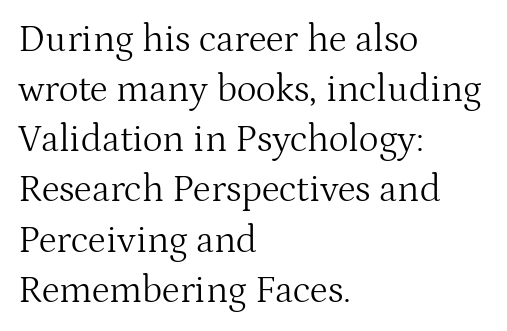
{"serif": "yes", "italic": "no", "bold": "no", "weight": "light", "width": "normal", "stroke_contrast": "medium", "x_height": "medium", "monospaced": "no", "underline": "no", "align": "left", "line_spacing": "normal", "line_spacing_ratio": 1.32, "letter_spacing": "normal", "letter_spacing_em": 0.0, "glyph_px": 38}
